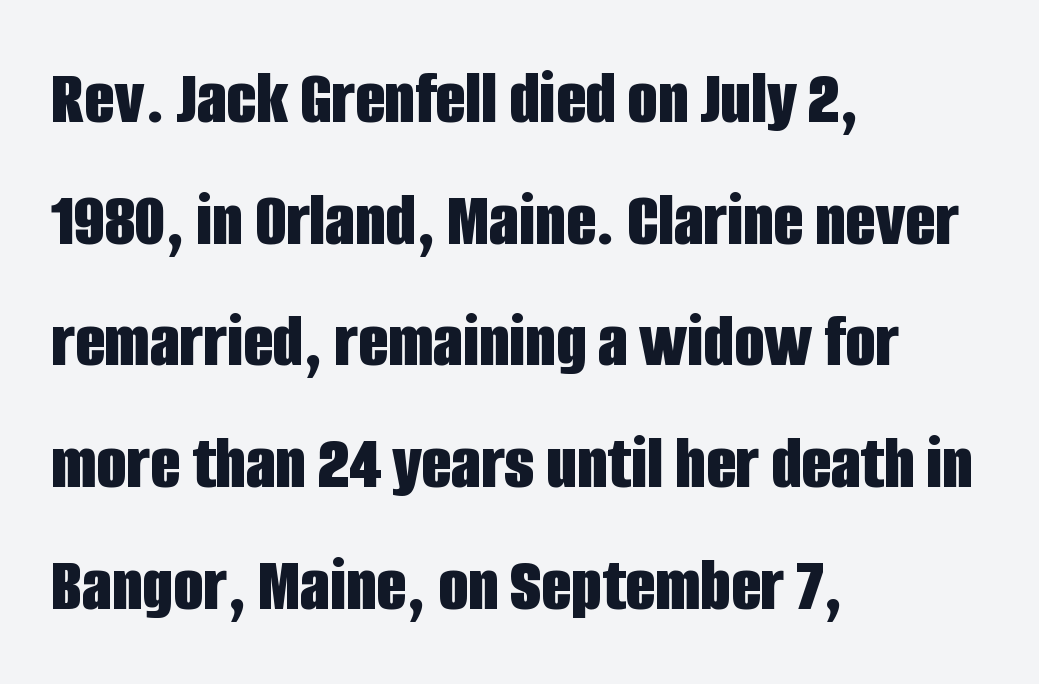
Q: Is the text bold? A: Yes.
Q: Is the text italic (slanted)? A: No, it is upright.
Q: Is the typeface a serif or a sans-serif typeface? A: Sans-serif.
Q: Is the text underlined? A: No.
Q: How is the paragraph aligned? A: Left-aligned.
Q: Is the spacing between letters normal or unusually wide? A: Normal.
Q: Is the spacing between lines tight, normal or loose? A: Normal.
Q: Width (condensed, normal, or wide)? A: Condensed.
Q: Stroke contrast? A: Low.
Q: x-height? A: Large.
Q: Monospaced? A: No.
